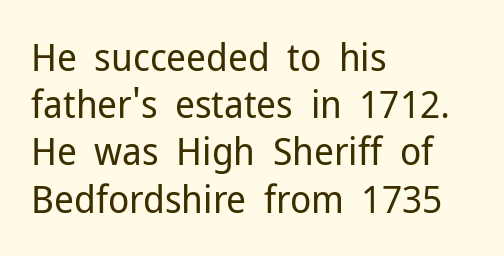
Q: Is the text bold? A: No.
Q: Is the text italic (slanted)? A: No, it is upright.
Q: Is the typeface a serif or a sans-serif typeface? A: Sans-serif.
Q: Is the text underlined? A: No.
Q: How is the paragraph aligned? A: Left-aligned.
Q: Is the spacing between letters normal or unusually wide? A: Normal.
Q: Width (condensed, normal, or wide)? A: Normal.
Q: Stroke contrast? A: Low.
Q: x-height? A: Medium.
Q: Monospaced? A: No.
